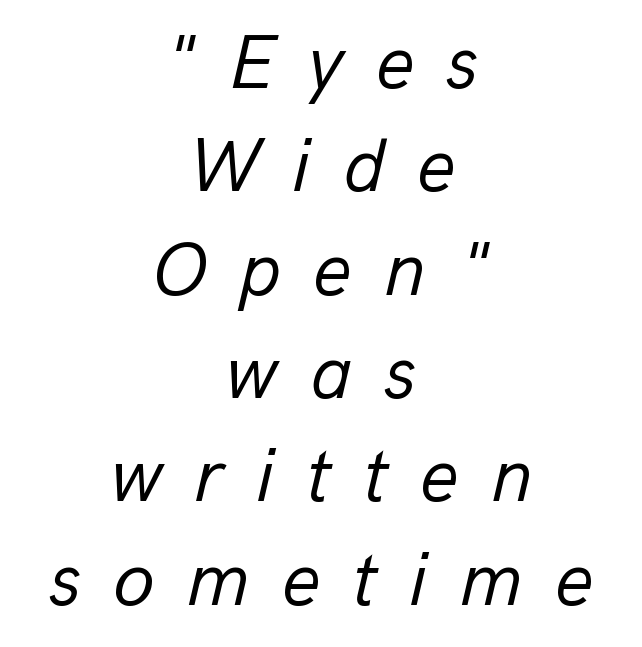
Q: Is the text bold? A: No.
Q: Is the text italic (slanted)? A: Yes, it leans right by about 13 degrees.
Q: Is the text underlined? A: No.
Q: How is the paragraph aligned? A: Centered.
Q: Is the spacing between letters normal or unusually wide? A: Unusually wide.
Q: Is the spacing between lines tight, normal or loose? A: Normal.
Q: Width (condensed, normal, or wide)? A: Normal.
Q: Stroke contrast? A: Low.
Q: x-height? A: Medium.
Q: Monospaced? A: No.
